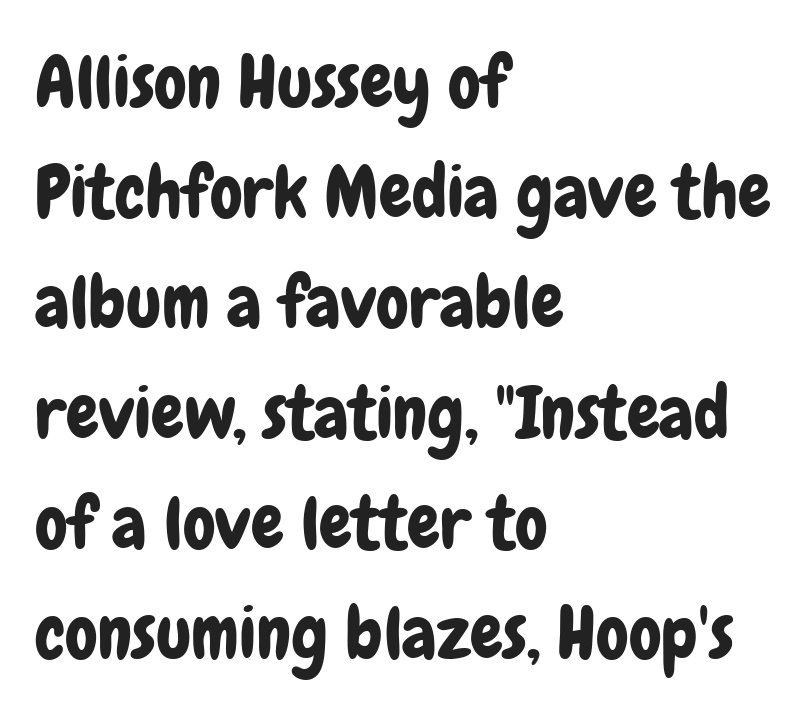
{"serif": "no", "italic": "no", "width": "condensed", "stroke_contrast": "low", "x_height": "medium", "monospaced": "no", "underline": "no", "align": "left", "line_spacing": "normal", "line_spacing_ratio": 1.51, "letter_spacing": "normal", "letter_spacing_em": 0.0, "glyph_px": 73}
